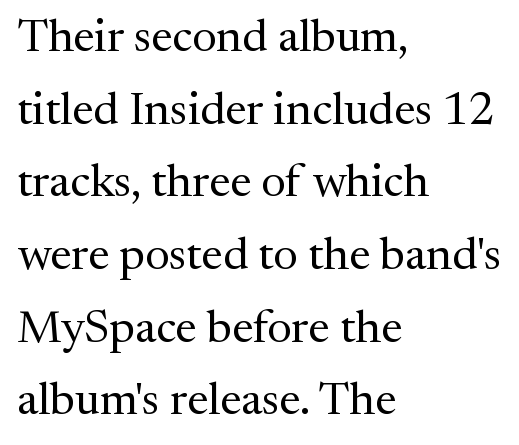
What kind of face is this? One with serifs. How would I describe the line gaps? Plain and ordinary. Bare-footed words on every line. The letters look calm and open, with moderate or lighter stems. The passage is arranged the way most books set body copy — flush left.
